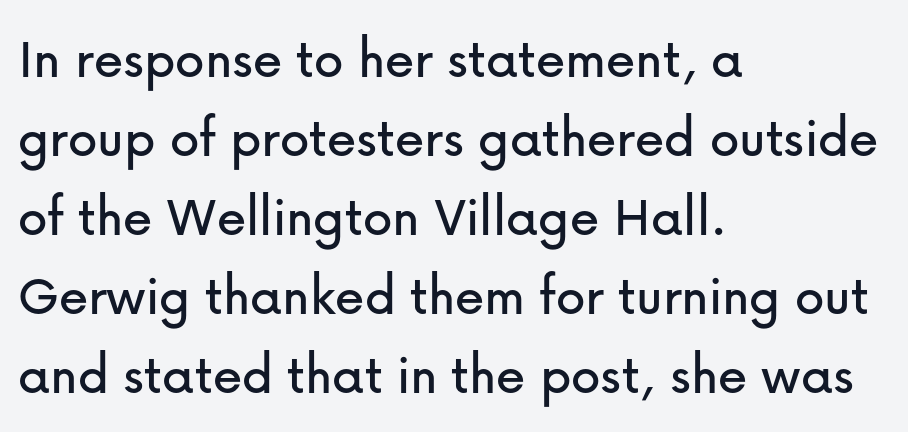
{"serif": "no", "italic": "no", "width": "normal", "stroke_contrast": "low", "x_height": "medium", "monospaced": "no", "underline": "no", "align": "left", "line_spacing": "normal", "line_spacing_ratio": 1.34, "letter_spacing": "normal", "letter_spacing_em": 0.0, "glyph_px": 59}
